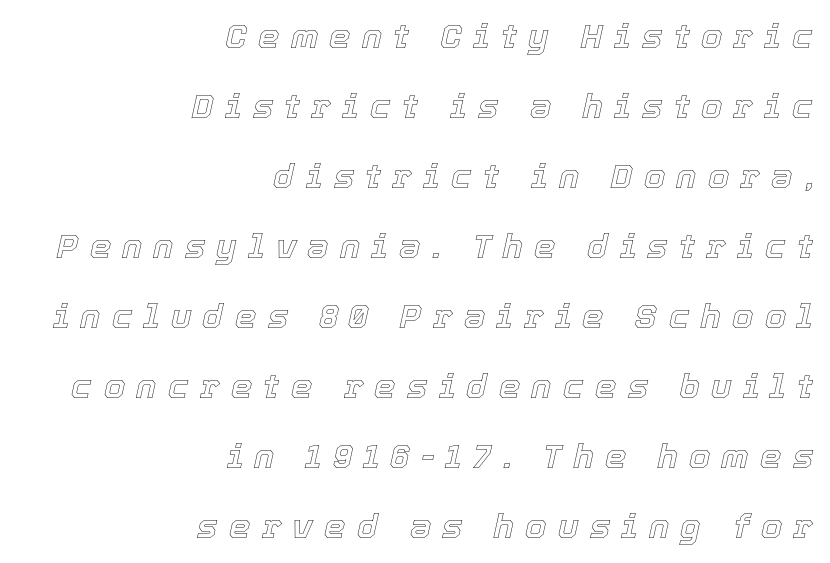
{"italic": "yes", "lean": "right", "slant_degrees": 12, "width": "normal", "x_height": "medium", "monospaced": "no", "underline": "no", "align": "right", "line_spacing": "loose", "line_spacing_ratio": 2.06, "letter_spacing": "wide", "letter_spacing_em": 0.33, "glyph_px": 34}
